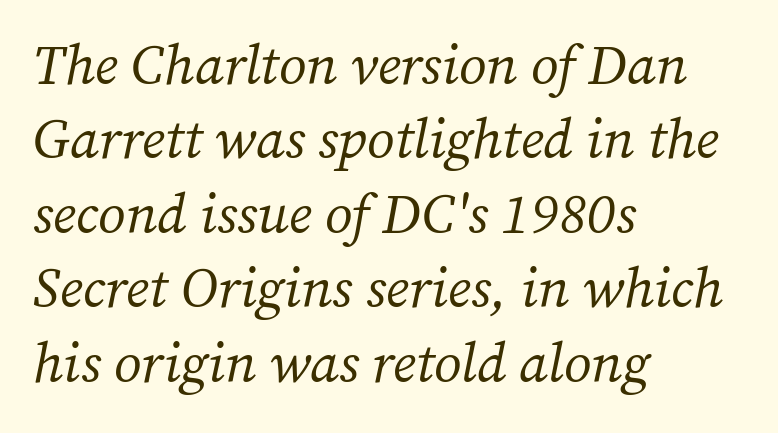
The image shows 56 px regular-weight serif type, italic (leaning right); set left-aligned, normal line spacing (1.33x), normal letter spacing, not underlined; medium stroke contrast and a medium x-height.
